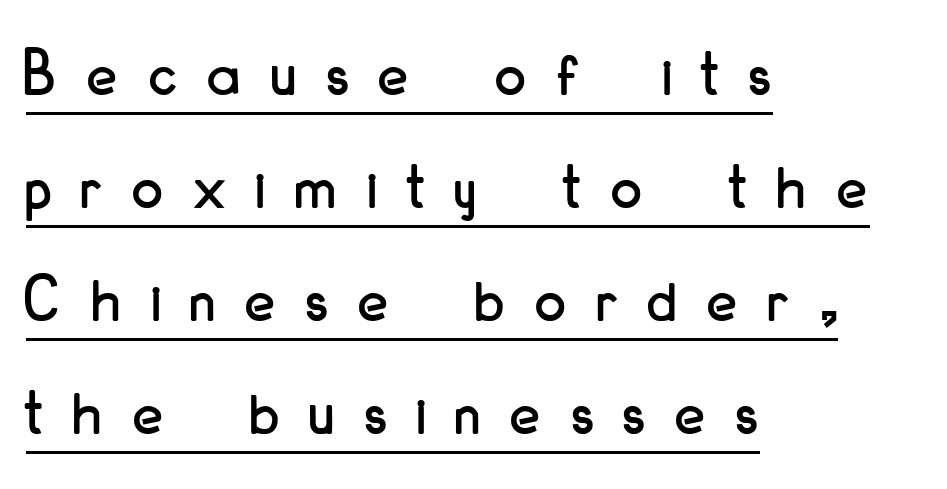
The image shows 69 px condensed sans-serif type, upright; set left-aligned, normal line spacing (1.64x), unusually wide letter spacing (+0.44 em), underlined; low stroke contrast and a small x-height.
